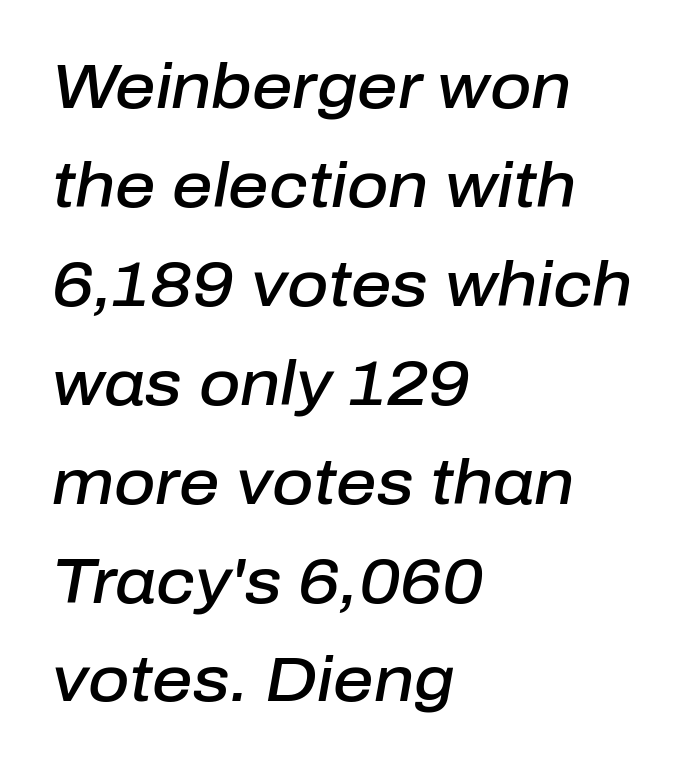
These lines are set flush left with a ragged right edge. The typography opts for an oblique posture over an upright one. Here the glyphs are tracked normally, forming tight word shapes. On the weight axis this lands at semibold, roughly 600. These lines are rendered in a variable-pitch font. One glance says typical: line gaps are just what's usual.
